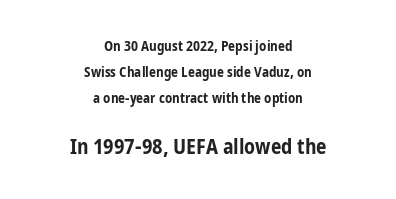
Q: Is the text bold? A: Yes.
Q: Is the text italic (slanted)? A: No, it is upright.
Q: Is the text underlined? A: No.
Q: How is the paragraph aligned? A: Centered.
Q: Is the spacing between letters normal or unusually wide? A: Normal.
Q: Which block of text is set in a larger size, the first (top) or the second (bottom)? A: The second (bottom) one.
